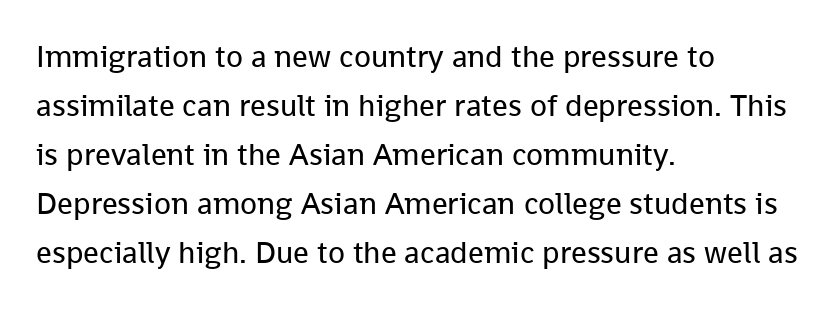
Do the letters lean? They stand straight. Baseline-to-baseline distance is the conventional proportion of letter height. Check where the strokes stop: nothing finishes them off — pure sans. The strip under each line holds only bare page. The typeface has the unassuming heft of standard copy or less.
